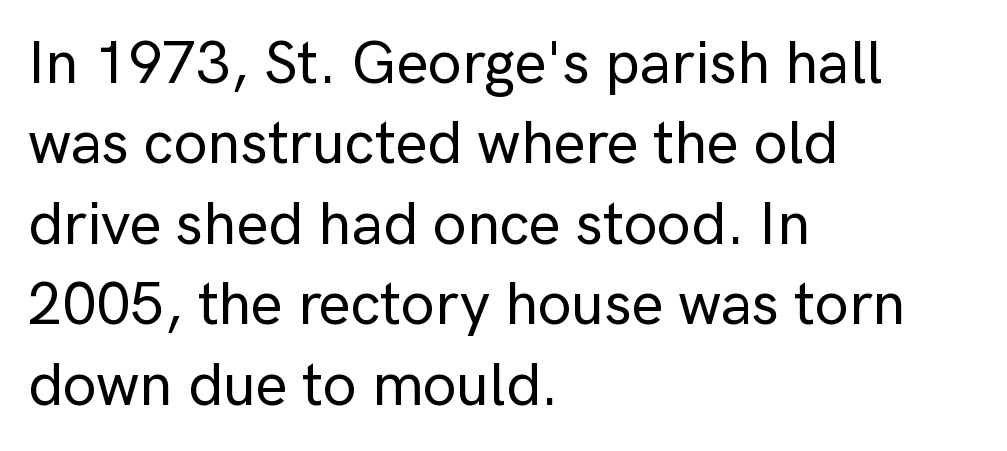
The image shows 60 px sans-serif type, upright; set left-aligned, normal line spacing (1.34x), normal letter spacing, not underlined; low stroke contrast and a medium x-height.
